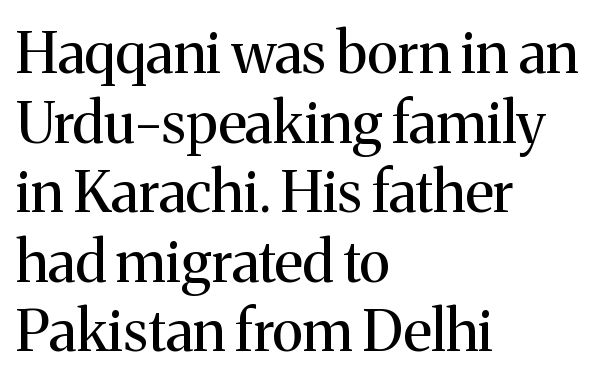
{"serif": "yes", "italic": "no", "bold": "no", "weight": "regular", "width": "normal", "stroke_contrast": "medium", "x_height": "medium", "monospaced": "no", "underline": "no", "align": "left", "line_spacing_ratio": 1.22, "letter_spacing": "normal", "letter_spacing_em": 0.0, "glyph_px": 57}
